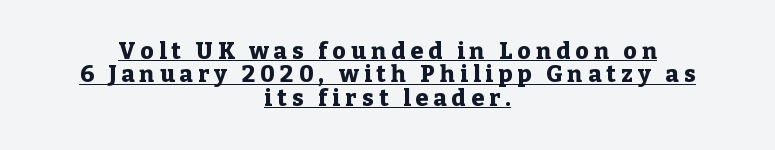
The image shows 23 px bold type, upright; set centered, tight line spacing (1.02x), unusually wide letter spacing (+0.23 em), underlined.
